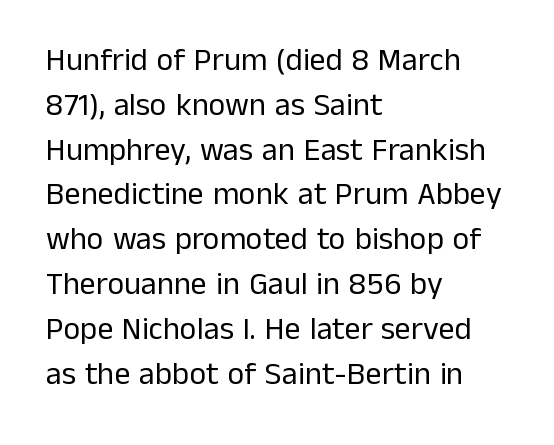
{"serif": "no", "italic": "no", "bold": "no", "weight": "regular", "width": "normal", "stroke_contrast": "low", "x_height": "medium", "monospaced": "no", "underline": "no", "align": "left", "line_spacing": "normal", "line_spacing_ratio": 1.4, "letter_spacing": "normal", "letter_spacing_em": 0.0, "glyph_px": 32}
